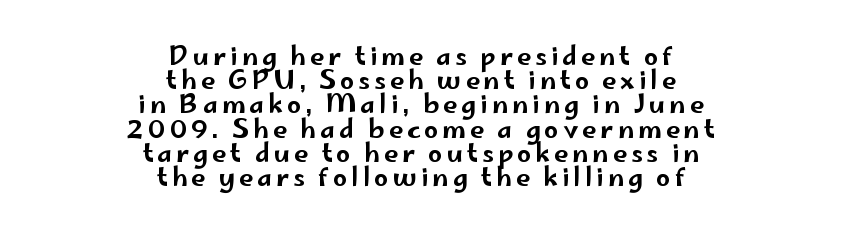
The image shows 25 px text type, upright; set centered, tight line spacing (0.97x), not underlined.
